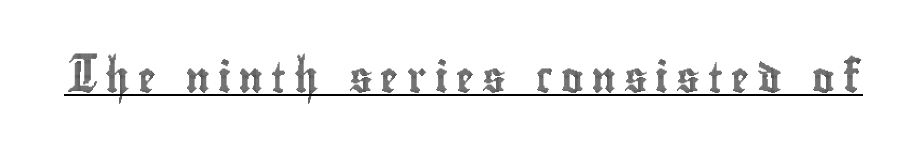
The passage shown is underscored from start to finish. The letterforms stand isolated, each surrounded by extra space. Think of a printed novel: that variable character pitch is what you see here. The type sits square on the baseline with zero lean.
